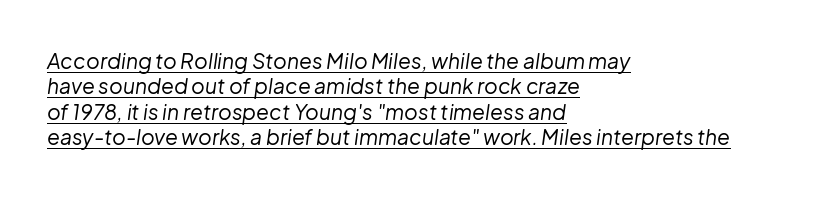
Glyph-to-glyph distance matches everyday printed text. A student would call this left alignment; a typographer would say flush left, rag right. This is not heavy type; no bold has been used. The font's italic variant was chosen for this text. Has an underline been added? It has.
